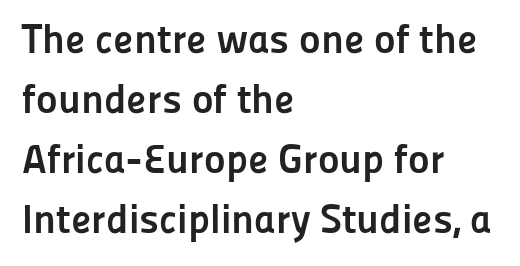
{"serif": "no", "italic": "no", "bold": "yes", "weight": "semibold", "width": "normal", "stroke_contrast": "low", "x_height": "medium", "monospaced": "no", "underline": "no", "align": "left", "line_spacing": "normal", "line_spacing_ratio": 1.46, "letter_spacing": "normal", "letter_spacing_em": 0.0, "glyph_px": 41}
